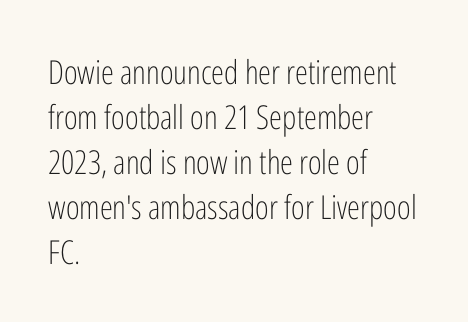
Q: Is the text bold? A: No.
Q: Is the text italic (slanted)? A: No, it is upright.
Q: Is the typeface a serif or a sans-serif typeface? A: Sans-serif.
Q: Is the text underlined? A: No.
Q: How is the paragraph aligned? A: Left-aligned.
Q: Is the spacing between letters normal or unusually wide? A: Normal.
Q: Is the spacing between lines tight, normal or loose? A: Normal.
Q: Width (condensed, normal, or wide)? A: Condensed.
Q: Stroke contrast? A: Low.
Q: x-height? A: Medium.
Q: Monospaced? A: No.
